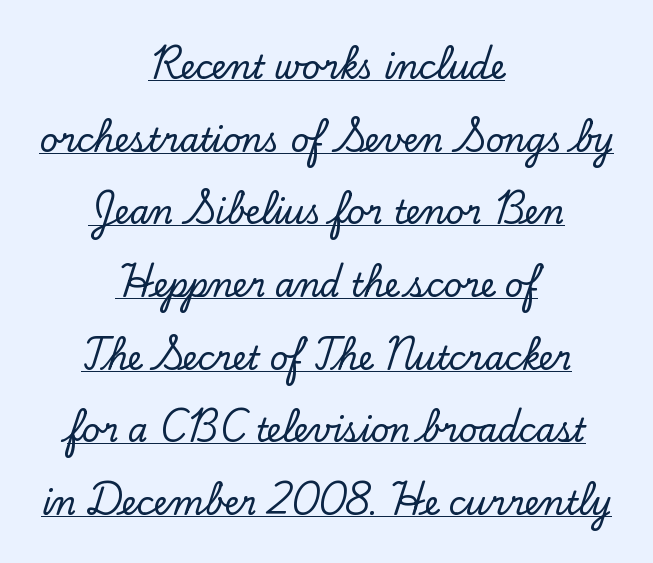
Q: Is the text italic (slanted)? A: Yes.
Q: Is the typeface a serif or a sans-serif typeface? A: Serif.
Q: Is the text underlined? A: Yes.
Q: How is the paragraph aligned? A: Centered.
Q: Is the spacing between letters normal or unusually wide? A: Normal.
Q: Is the spacing between lines tight, normal or loose? A: Loose.
Q: Width (condensed, normal, or wide)? A: Normal.
Q: Stroke contrast? A: Low.
Q: x-height? A: Small.
Q: Monospaced? A: No.
